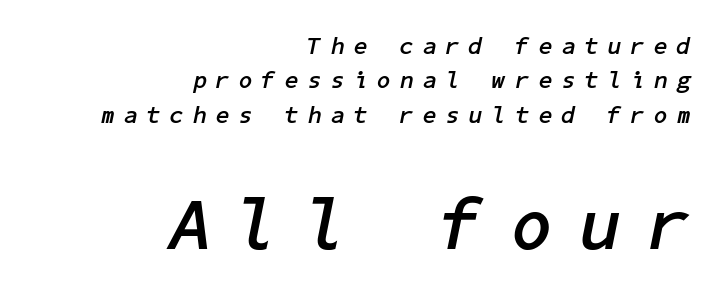
Visually, the bottom section dominates because its glyphs are scaled up. Its strokes are broad and dark, the hallmark of bold type. Here the glyphs are tracked loosely, breaking word shapes into spaced letters. Where is the straight margin? On the right. This sample keeps an unexceptional amount of space between lines. When letters slant like this, we call the style italic.
